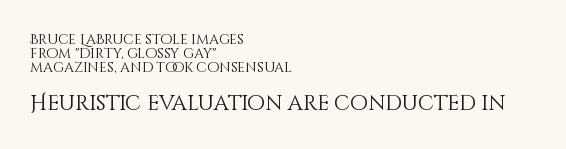
{"italic": "no", "bold": "no", "underline": "no", "align": "left", "line_spacing": "tight", "line_spacing_ratio": 1.01, "letter_spacing": "normal", "letter_spacing_em": 0.0, "larger_block": "second", "size_ratio": 1.5, "glyph_px": 21}
